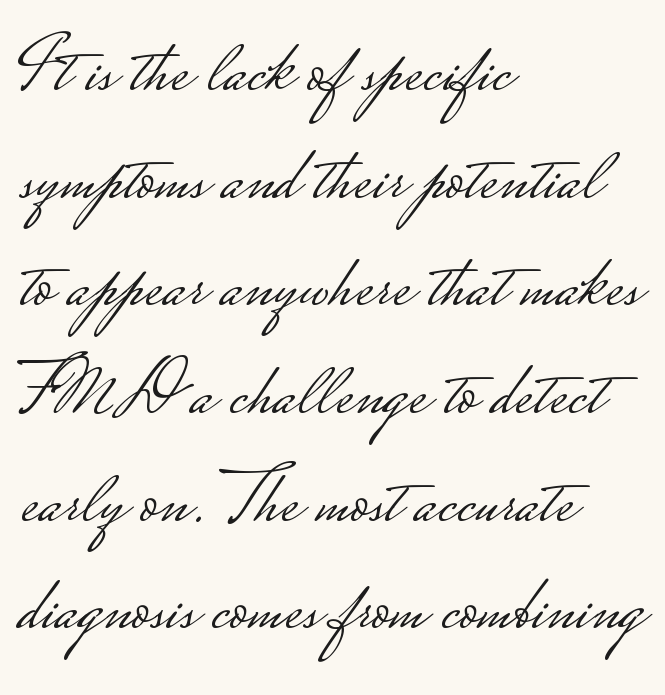
Q: Is the text bold? A: No.
Q: Is the text italic (slanted)? A: Yes.
Q: Is the typeface a serif or a sans-serif typeface? A: Sans-serif.
Q: Is the text underlined? A: No.
Q: How is the paragraph aligned? A: Left-aligned.
Q: Is the spacing between letters normal or unusually wide? A: Normal.
Q: Is the spacing between lines tight, normal or loose? A: Normal.
Q: Width (condensed, normal, or wide)? A: Wide.
Q: Stroke contrast? A: Low.
Q: Monospaced? A: No.
